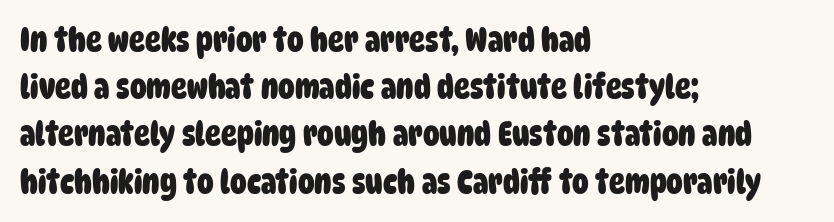
The image shows 33 px heavy, condensed sans-serif type; set left-aligned, normal line spacing (1.43x), normal letter spacing, not underlined; low stroke contrast and a large x-height.
